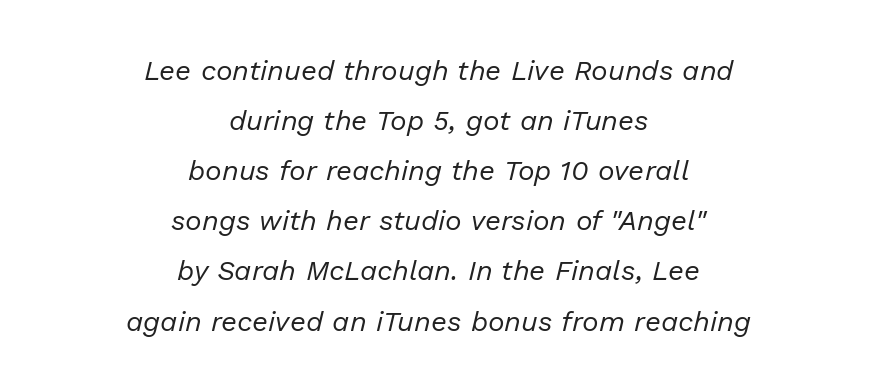
Q: Is the text bold? A: No.
Q: Is the text italic (slanted)? A: Yes, it leans right by about 13 degrees.
Q: Is the text underlined? A: No.
Q: How is the paragraph aligned? A: Centered.
Q: Is the spacing between letters normal or unusually wide? A: Normal.
Q: Width (condensed, normal, or wide)? A: Normal.
Q: Stroke contrast? A: Low.
Q: x-height? A: Medium.
Q: Monospaced? A: No.
